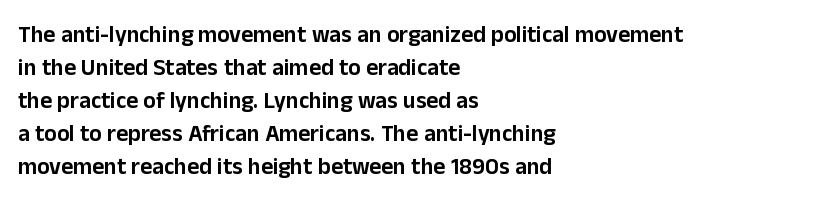
{"italic": "no", "underline": "no", "align": "left", "line_spacing": "normal", "line_spacing_ratio": 1.43, "letter_spacing": "normal", "letter_spacing_em": 0.0, "glyph_px": 23}
